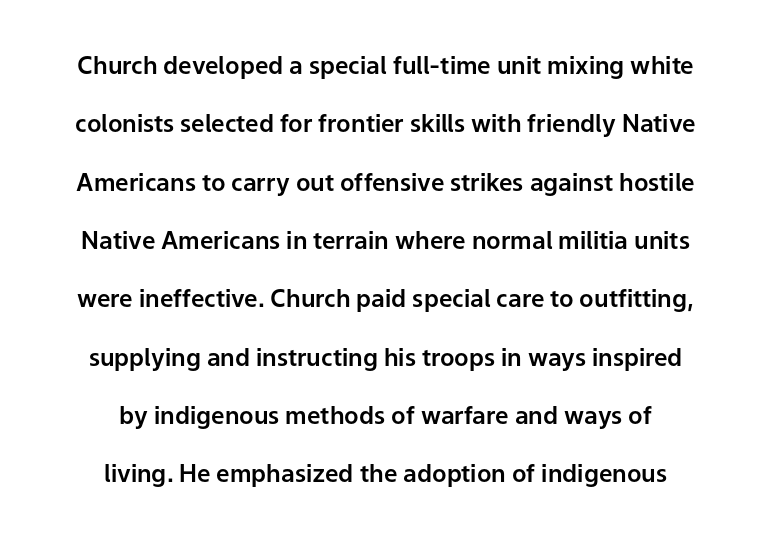
The image shows 24 px text type, upright; set centered, loose line spacing (2.43x), normal letter spacing, not underlined.
